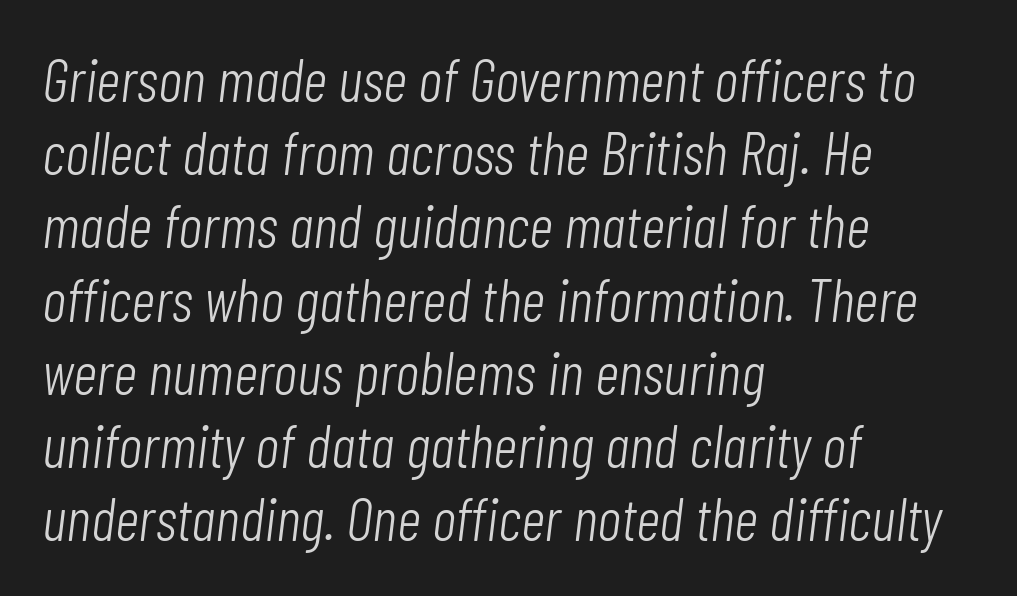
Q: Is the text bold? A: No.
Q: Is the text italic (slanted)? A: Yes, it leans right by about 7 degrees.
Q: Is the text underlined? A: No.
Q: How is the paragraph aligned? A: Left-aligned.
Q: Is the spacing between letters normal or unusually wide? A: Normal.
Q: Width (condensed, normal, or wide)? A: Condensed.
Q: Stroke contrast? A: Low.
Q: x-height? A: Medium.
Q: Monospaced? A: No.
